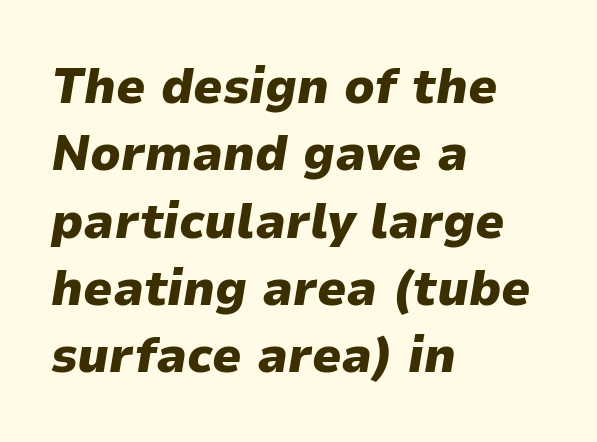
This is oblique type, the kind used for emphasis or titles. A typesetter would call this leading conventional body-copy spacing. Summary of weight: heavy, a full bold. The passage is arranged the way most books set body copy — flush left. Here the designer chose a conventional face with non-uniform glyph widths.
